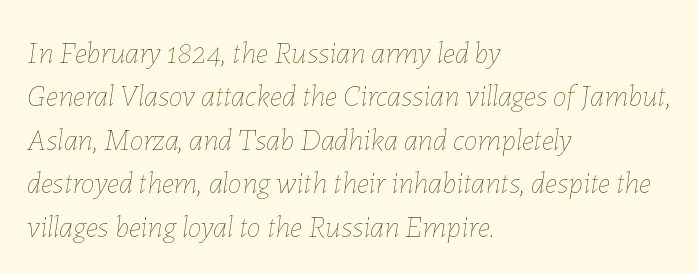
{"italic": "yes", "lean": "right", "slant_degrees": 7, "bold": "no", "weight": "thin", "width": "normal", "stroke_contrast": "low", "x_height": "medium", "monospaced": "no", "underline": "no", "align": "left", "line_spacing": "normal", "line_spacing_ratio": 1.4, "letter_spacing": "normal", "letter_spacing_em": 0.0, "glyph_px": 31}
